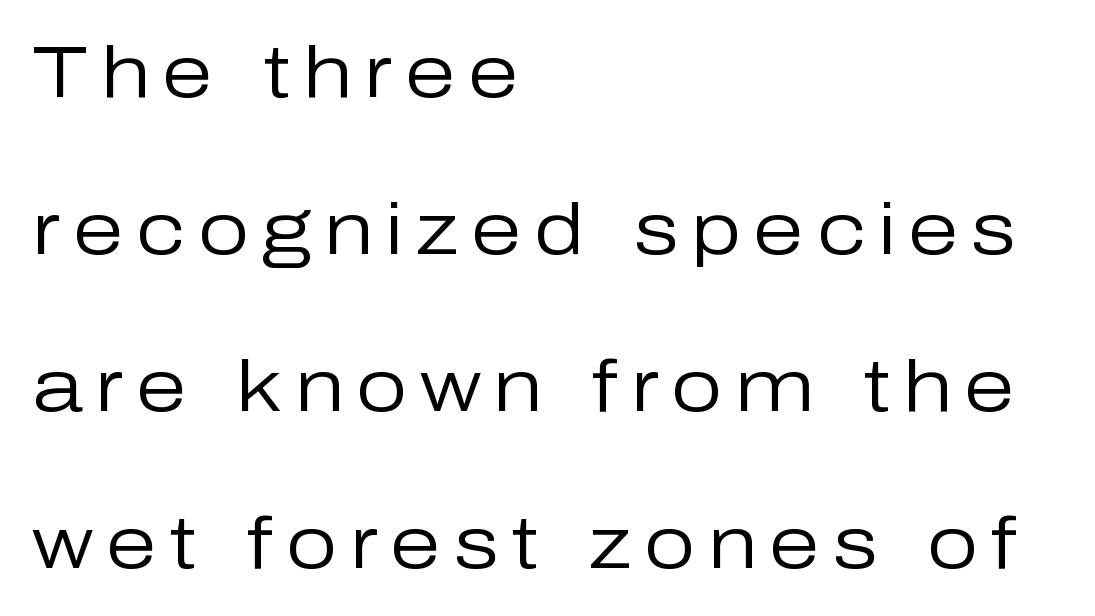
Q: Is the text bold? A: No.
Q: Is the text italic (slanted)? A: No, it is upright.
Q: Is the typeface a serif or a sans-serif typeface? A: Sans-serif.
Q: Is the text underlined? A: No.
Q: How is the paragraph aligned? A: Left-aligned.
Q: Is the spacing between lines tight, normal or loose? A: Loose.
Q: Width (condensed, normal, or wide)? A: Normal.
Q: Stroke contrast? A: Low.
Q: x-height? A: Medium.
Q: Monospaced? A: No.
